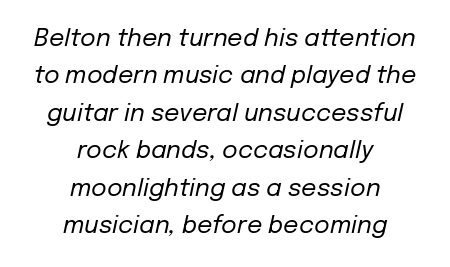
Q: Is the text bold? A: No.
Q: Is the text italic (slanted)? A: Yes, it leans right by about 12 degrees.
Q: Is the text underlined? A: No.
Q: How is the paragraph aligned? A: Centered.
Q: Is the spacing between letters normal or unusually wide? A: Normal.
Q: Is the spacing between lines tight, normal or loose? A: Normal.
